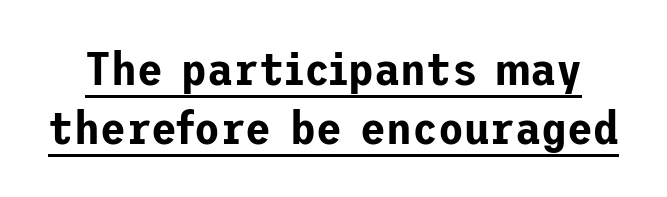
Each new line begins a customary step beneath the previous one. Each line of the rendering has a horizontal stroke beneath the glyphs. You can tell it's not italic because the verticals are truly vertical. Letterform terminals end flat and unadorned throughout the passage. Spacing between characters is what you'd get straight out of the box.
